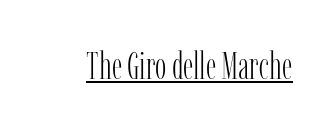
{"serif": "yes", "italic": "no", "bold": "no", "weight": "light", "width": "condensed", "stroke_contrast": "low", "x_height": "medium", "monospaced": "no", "underline": "yes", "letter_spacing": "normal", "letter_spacing_em": 0.0, "glyph_px": 38}
